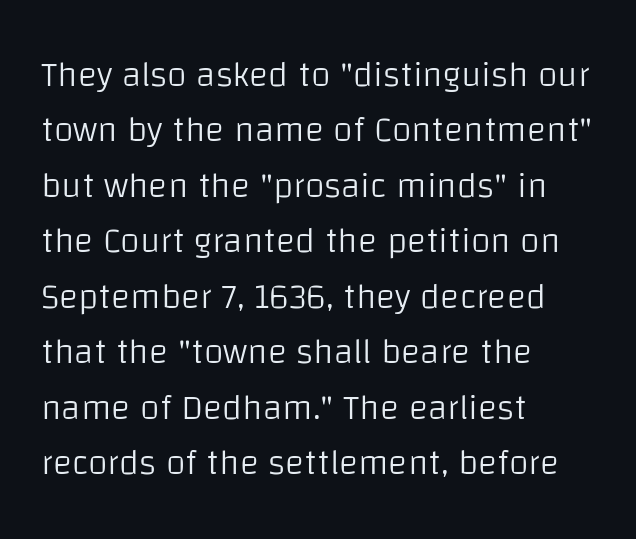
Q: Is the text bold? A: No.
Q: Is the text italic (slanted)? A: No, it is upright.
Q: Is the typeface a serif or a sans-serif typeface? A: Sans-serif.
Q: Is the text underlined? A: No.
Q: How is the paragraph aligned? A: Left-aligned.
Q: Is the spacing between letters normal or unusually wide? A: Normal.
Q: Is the spacing between lines tight, normal or loose? A: Normal.
Q: Width (condensed, normal, or wide)? A: Normal.
Q: Stroke contrast? A: Low.
Q: x-height? A: Large.
Q: Monospaced? A: No.
